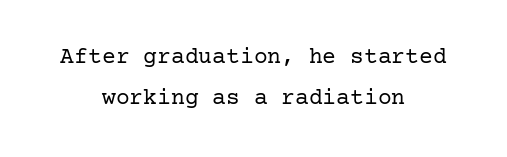
{"italic": "no", "bold": "no", "underline": "no", "align": "center", "line_spacing_ratio": 1.78, "letter_spacing": "normal", "letter_spacing_em": 0.0, "glyph_px": 23}
